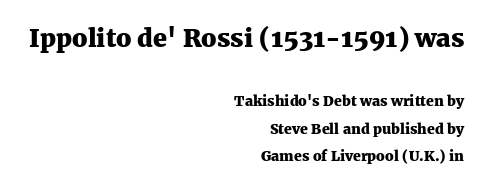
{"italic": "no", "bold": "yes", "underline": "no", "align": "right", "line_spacing": "loose", "line_spacing_ratio": 1.99, "letter_spacing": "normal", "letter_spacing_em": 0.0, "larger_block": "first", "size_ratio": 1.79, "glyph_px": 25}
